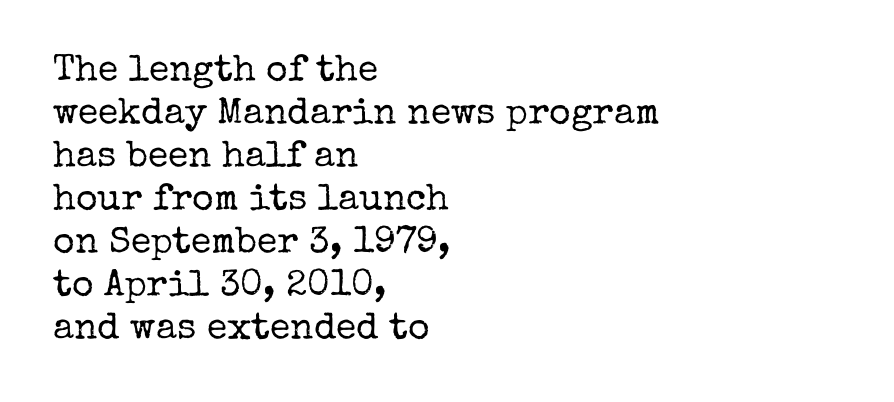
The image shows 37 px regular-weight serif type, upright; set left-aligned, line spacing 1.16x, normal letter spacing, not underlined; low stroke contrast and a medium x-height.
